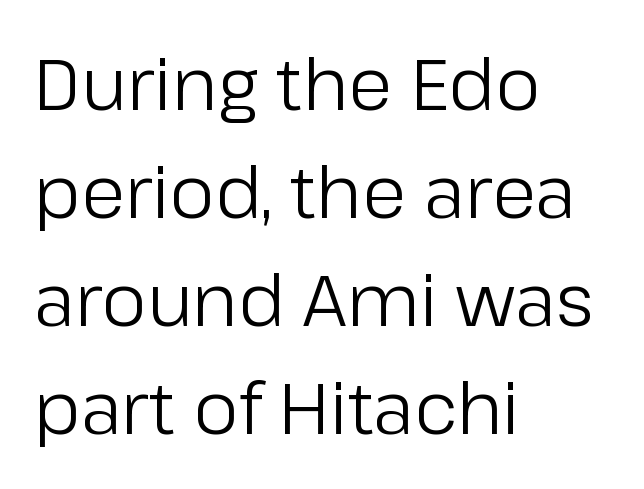
The designer left line spacing at the default. Do the characters align in a grid? No, the font is proportional. In CSS terms this would be text-align: left. Nothing sits at the stroke ends, so this counts as sans-serif. A typesetter would mark this as roman, not italic. There is no visible air inserted between adjacent glyphs.
